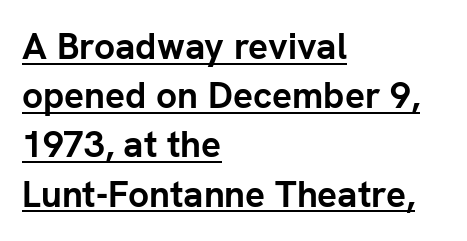
The image shows 37 px semibold sans-serif type, upright; set left-aligned, normal line spacing (1.33x), normal letter spacing, underlined; low stroke contrast and a medium x-height.
